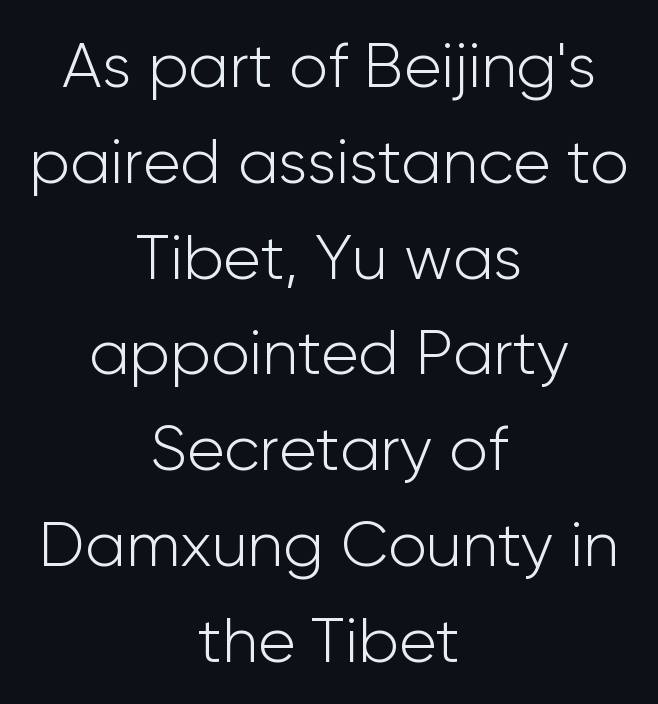
No italicization has been applied; the sample stays upright. Look at the tracking — it's just the regular setting, nothing added. Unlike a traditional serif, this face leaves its strokes unadorned. Here the designer chose a conventional face with non-uniform glyph widths. The passage shown is not bold in any degree.
